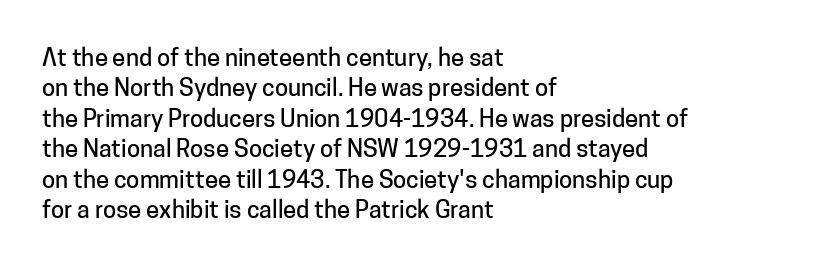
Q: Is the text italic (slanted)? A: No, it is upright.
Q: Is the text underlined? A: No.
Q: How is the paragraph aligned? A: Left-aligned.
Q: Is the spacing between letters normal or unusually wide? A: Normal.
Q: Is the spacing between lines tight, normal or loose? A: Normal.
